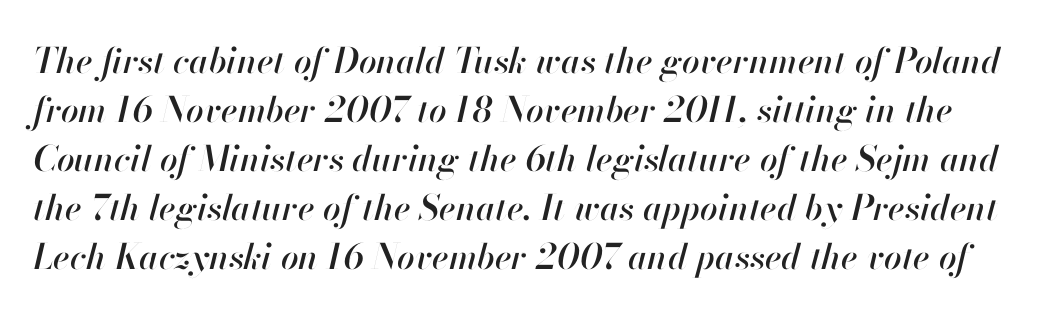
The image shows 35 px text type, italic (leaning right); set normal line spacing (1.4x), normal letter spacing, not underlined; high stroke contrast and a small x-height.
